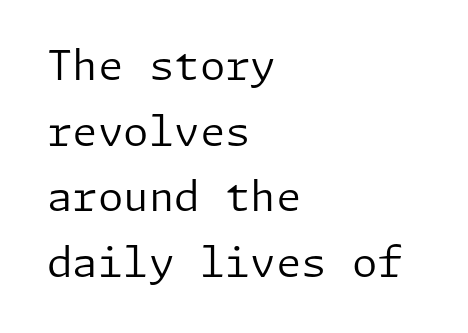
{"serif": "no", "italic": "no", "bold": "no", "weight": "regular", "width": "normal", "stroke_contrast": "low", "x_height": "medium", "underline": "no", "align": "left", "line_spacing": "normal", "line_spacing_ratio": 1.6, "letter_spacing": "normal", "letter_spacing_em": 0.0, "glyph_px": 41}
